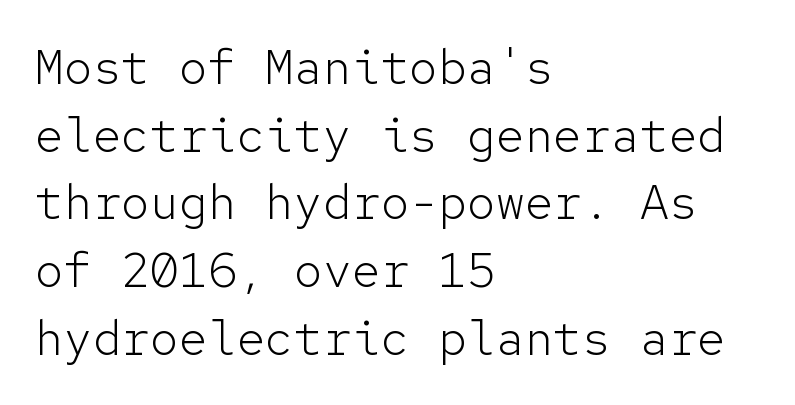
The image shows 48 px light sans-serif type, upright, monospaced; set left-aligned, normal line spacing (1.41x), normal letter spacing, not underlined; low stroke contrast and a medium x-height.
